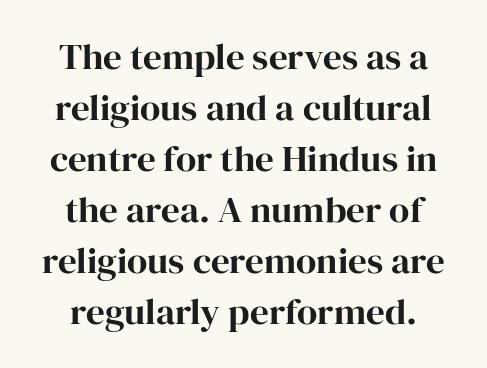
The image shows 37 px bold serif type, upright; set centered, normal line spacing (1.38x), normal letter spacing, not underlined; high stroke contrast and a medium x-height.
